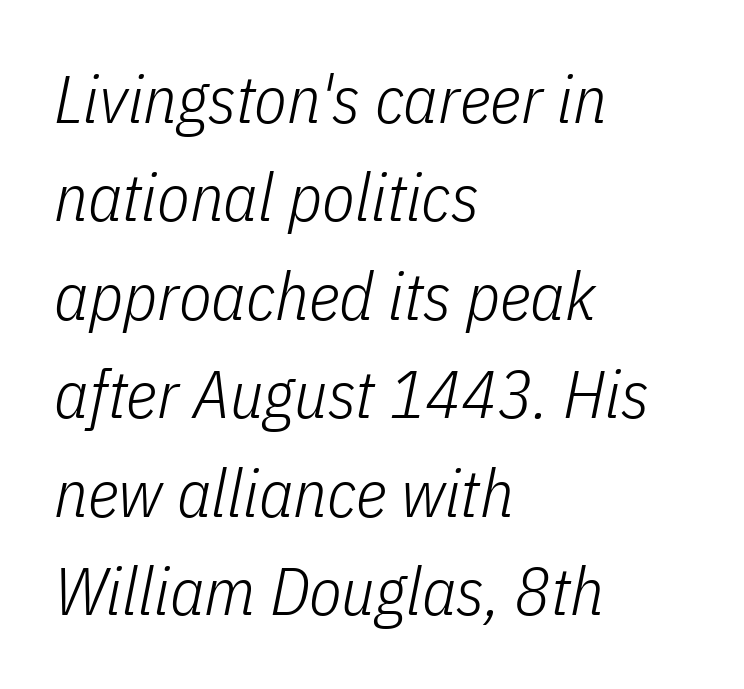
The image shows 67 px light, condensed type, italic (leaning right); set left-aligned, normal line spacing (1.47x), normal letter spacing, not underlined; low stroke contrast and a medium x-height.
